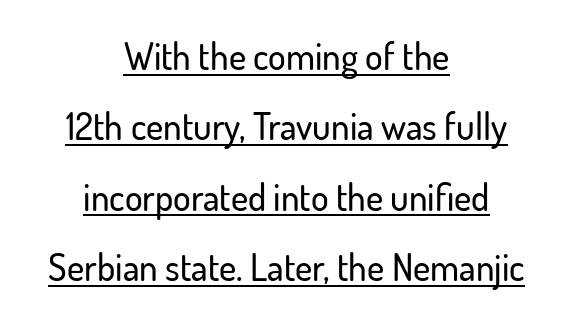
{"serif": "no", "italic": "no", "width": "normal", "stroke_contrast": "low", "x_height": "small", "monospaced": "no", "underline": "yes", "align": "center", "line_spacing": "loose", "line_spacing_ratio": 1.9, "letter_spacing": "normal", "letter_spacing_em": 0.0, "glyph_px": 37}
